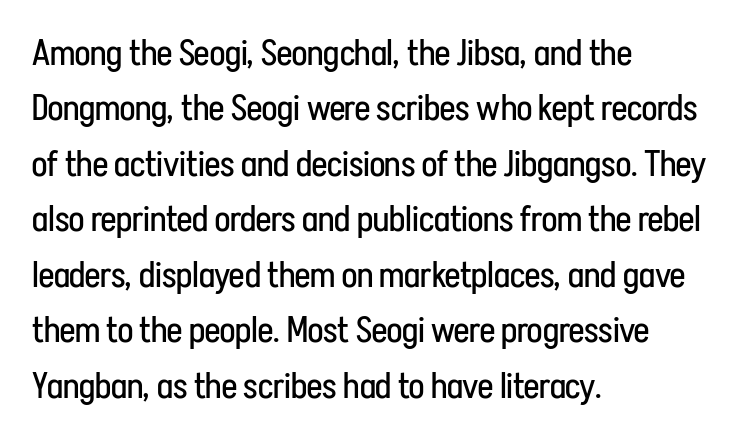
{"serif": "no", "italic": "no", "bold": "no", "weight": "regular", "width": "condensed", "stroke_contrast": "low", "x_height": "medium", "monospaced": "no", "underline": "no", "align": "left", "line_spacing": "normal", "line_spacing_ratio": 1.54, "letter_spacing": "normal", "letter_spacing_em": 0.0, "glyph_px": 36}
